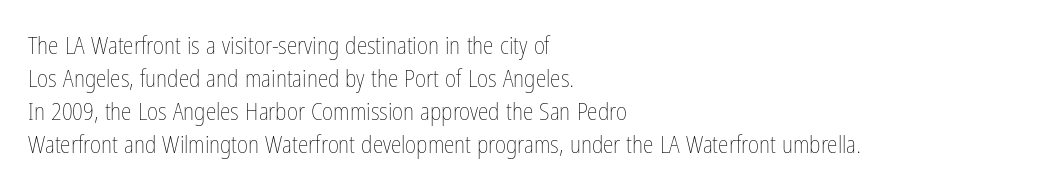
These lines stack with their left ends in a neat column. Letters rest on an invisible, unmarked baseline. The lines sit at an ordinary, default distance from one another. The type sits square on the baseline with zero lean. No letter is thick-stroked: the sample isn't bold. Default kerning and tracking; the words read as compact shapes.
